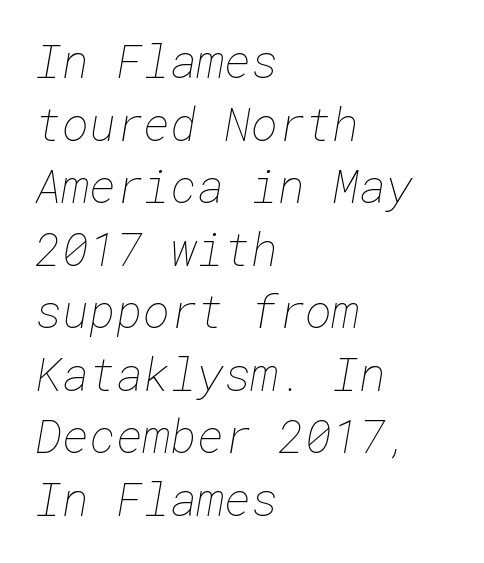
{"bold": "no", "weight": "thin", "width": "normal", "stroke_contrast": "low", "x_height": "medium", "underline": "no", "align": "left", "line_spacing": "normal", "line_spacing_ratio": 1.36, "letter_spacing": "normal", "letter_spacing_em": 0.0, "glyph_px": 46}
